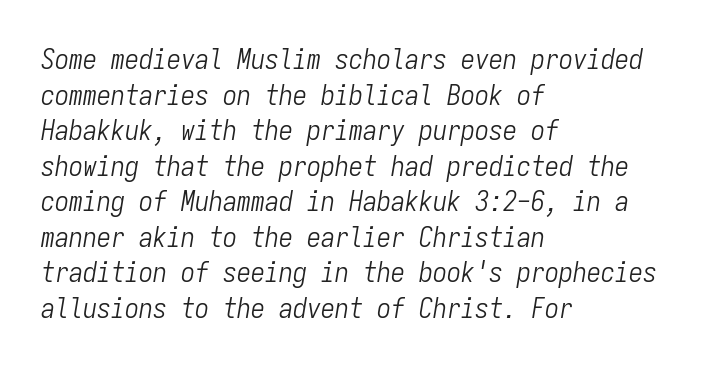
{"italic": "yes", "lean": "right", "slant_degrees": 9, "bold": "no", "weight": "light", "width": "condensed", "stroke_contrast": "low", "x_height": "medium", "monospaced": "yes", "underline": "no", "align": "left", "line_spacing": "normal", "line_spacing_ratio": 1.27, "letter_spacing": "normal", "letter_spacing_em": 0.0, "glyph_px": 28}
